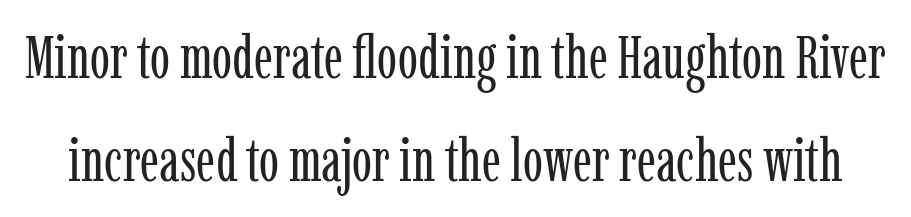
The image shows 60 px regular-weight, condensed serif type, upright; set line spacing 1.71x, normal letter spacing, not underlined; low stroke contrast and a medium x-height.
